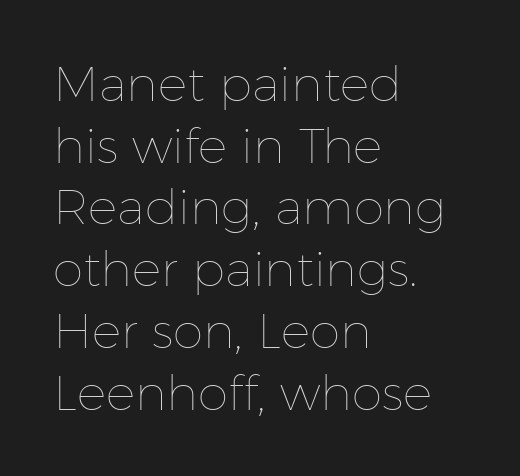
Q: Is the text bold? A: No.
Q: Is the text italic (slanted)? A: No, it is upright.
Q: Is the text underlined? A: No.
Q: How is the paragraph aligned? A: Left-aligned.
Q: Is the spacing between letters normal or unusually wide? A: Normal.
Q: Is the spacing between lines tight, normal or loose? A: Normal.
Q: Width (condensed, normal, or wide)? A: Normal.
Q: Stroke contrast? A: Low.
Q: x-height? A: Medium.
Q: Monospaced? A: No.
